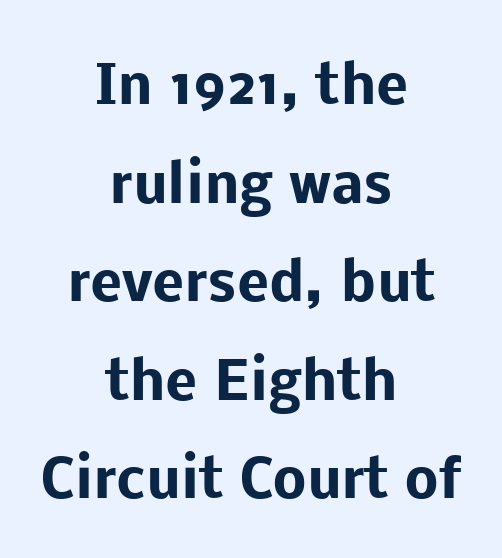
The image shows 53 px heavy sans-serif type, upright; set centered, line spacing 1.86x, normal letter spacing, not underlined; low stroke contrast and a medium x-height.
